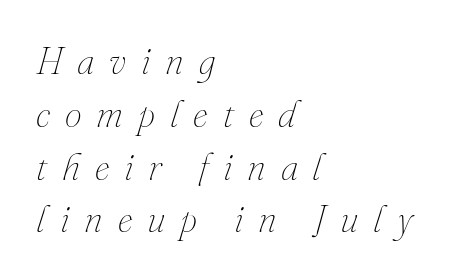
{"italic": "yes", "lean": "right", "slant_degrees": 16, "bold": "no", "weight": "thin", "width": "normal", "stroke_contrast": "medium", "x_height": "small", "monospaced": "no", "underline": "no", "align": "left", "line_spacing": "normal", "line_spacing_ratio": 1.39, "letter_spacing": "wide", "letter_spacing_em": 0.39, "glyph_px": 38}
